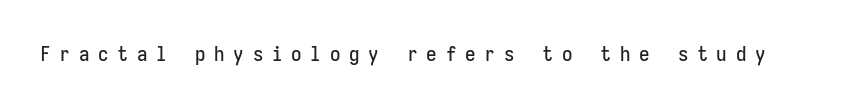
Q: Is the text italic (slanted)? A: No, it is upright.
Q: Is the text underlined? A: No.
Q: Is the spacing between letters normal or unusually wide? A: Unusually wide.
